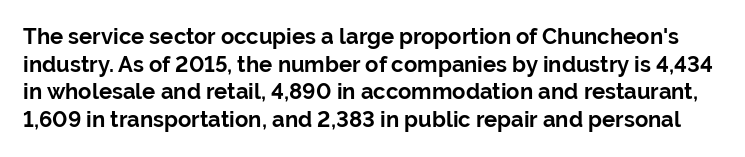
A typesetter would call this zero additional tracking. The rows are spaced the way most documents space them. Honestly, there is no underline to notice here at all. Is there any slant? The stems are plumb.
